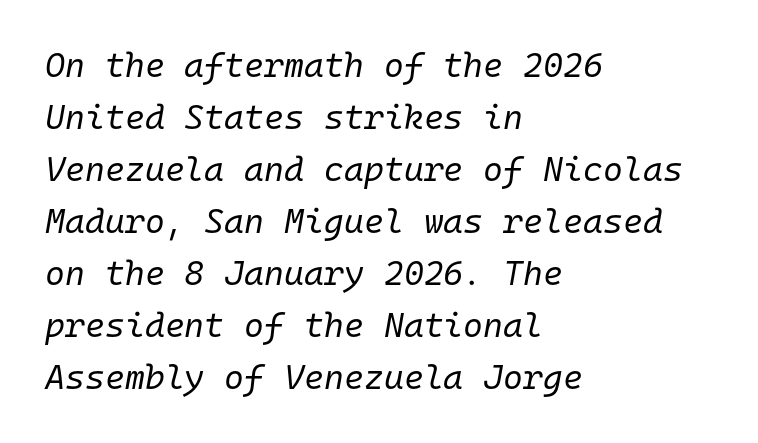
{"italic": "yes", "lean": "right", "slant_degrees": 10, "bold": "no", "weight": "regular", "width": "normal", "stroke_contrast": "low", "x_height": "medium", "monospaced": "yes", "underline": "no", "align": "left", "line_spacing": "normal", "line_spacing_ratio": 1.53, "letter_spacing": "normal", "letter_spacing_em": 0.0, "glyph_px": 34}
